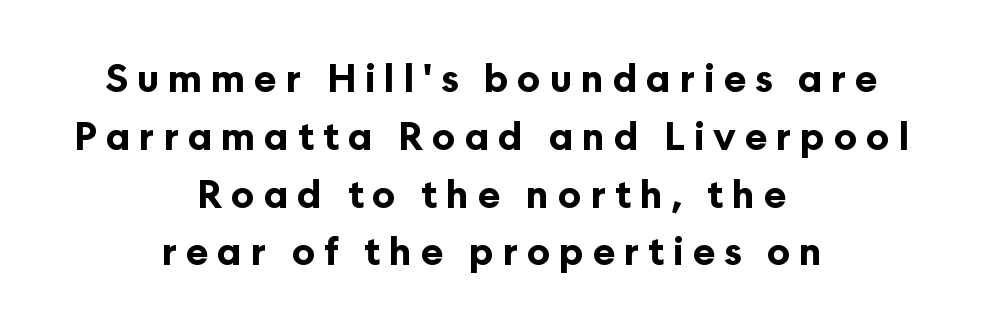
Serif or sans? Sans — the stroke terminals are bare. The rendering uses natural spacing where letterforms have individual widths. This block has exactly the height ordinary leading produces. Words float on clear page, feet unadorned. Set as a true bold cut, around the 700 mark. A typesetter would call this heavily tracked-out type.
